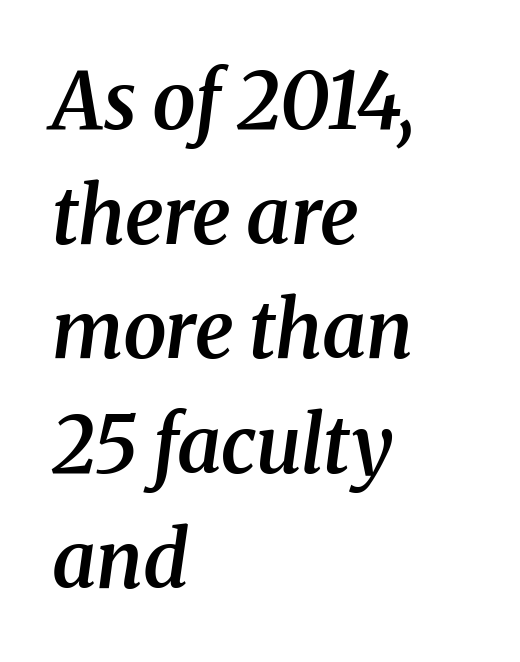
{"serif": "yes", "italic": "yes", "lean": "right", "slant_degrees": 8, "bold": "semi", "weight": "semibold", "width": "normal", "stroke_contrast": "medium", "x_height": "medium", "monospaced": "no", "underline": "no", "align": "left", "line_spacing": "normal", "line_spacing_ratio": 1.47, "letter_spacing": "normal", "letter_spacing_em": 0.0, "glyph_px": 78}
